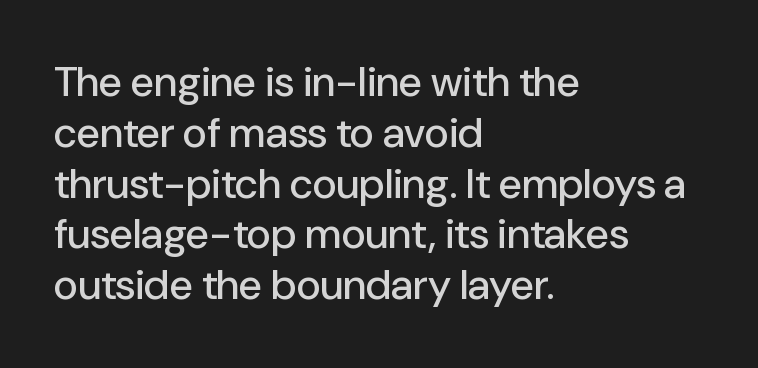
These lines are rendered in a variable-pitch font. The line texture is even and compact thanks to regular tracking. The lettering stays uniformly vertical, giving the passage a roman look. Where is the straight margin? On the left. Check the space under the baseline: it is left empty.
